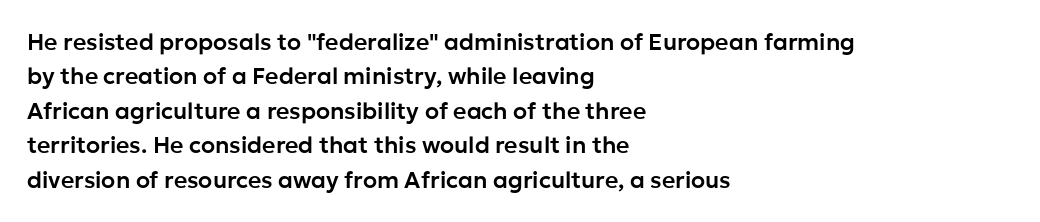
The image shows 23 px text type, upright; set left-aligned, normal line spacing (1.5x), normal letter spacing, not underlined.
